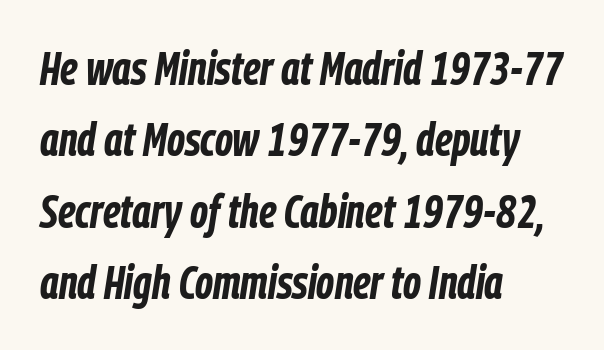
The tracking reads as untouched default to a designer's eye. A typesetter would call this proportional, since set widths differ per character. The compositor pushed each line to the left boundary. A dark, heavy texture on the line: the type is bold. Lines of text with bare space underneath. Designer's note — italics engaged.
